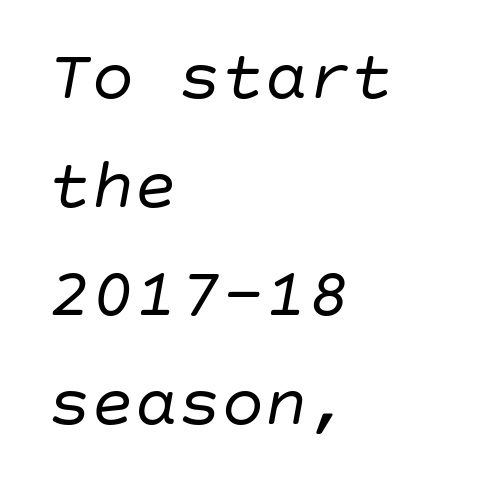
{"italic": "yes", "lean": "right", "slant_degrees": 10, "bold": "no", "weight": "regular", "width": "normal", "stroke_contrast": "low", "x_height": "large", "underline": "no", "align": "left", "line_spacing": "normal", "line_spacing_ratio": 1.51, "letter_spacing": "normal", "letter_spacing_em": 0.0, "glyph_px": 72}
